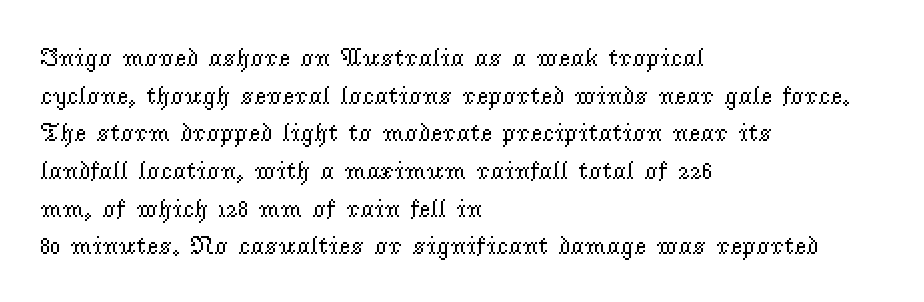
{"italic": "no", "bold": "no", "underline": "no", "align": "left", "line_spacing": "normal", "line_spacing_ratio": 1.45, "letter_spacing": "normal", "letter_spacing_em": 0.0, "glyph_px": 26}
